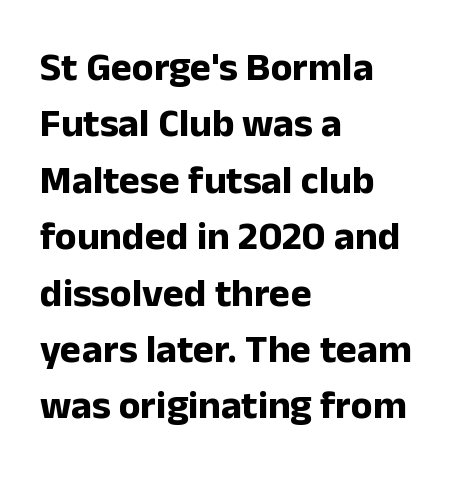
{"serif": "no", "italic": "no", "bold": "yes", "weight": "bold", "width": "normal", "stroke_contrast": "low", "x_height": "medium", "monospaced": "no", "underline": "no", "align": "left", "line_spacing": "normal", "line_spacing_ratio": 1.41, "letter_spacing": "normal", "letter_spacing_em": 0.0, "glyph_px": 40}
